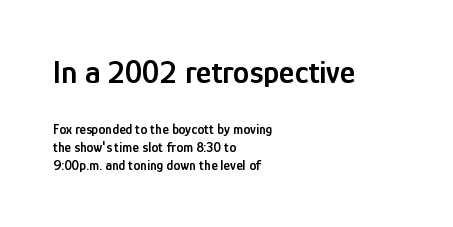
{"serif": "no", "italic": "no", "bold": "semi", "weight": "semibold", "width": "condensed", "stroke_contrast": "low", "x_height": "medium", "monospaced": "no", "underline": "no", "align": "left", "line_spacing": "normal", "line_spacing_ratio": 1.27, "letter_spacing": "normal", "letter_spacing_em": 0.0, "larger_block": "first", "size_ratio": 2.36, "glyph_px": 33}
